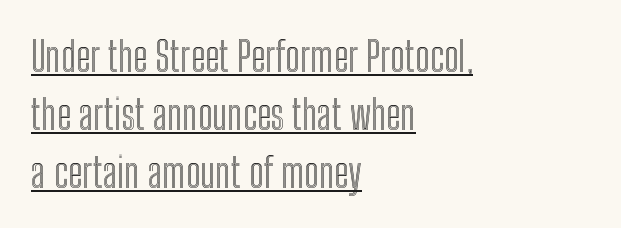
The image shows 41 px condensed type, upright; set left-aligned, normal line spacing (1.41x), normal letter spacing, underlined; a medium x-height.
